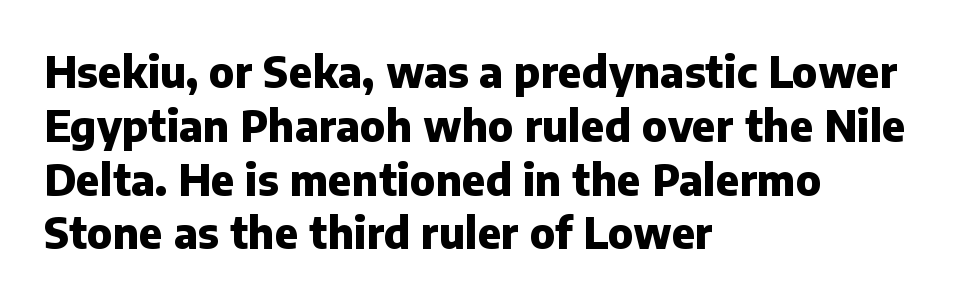
{"serif": "no", "italic": "no", "bold": "yes", "weight": "heavy", "width": "normal", "stroke_contrast": "low", "x_height": "medium", "monospaced": "no", "underline": "no", "align": "left", "line_spacing": "normal", "line_spacing_ratio": 1.28, "letter_spacing": "normal", "letter_spacing_em": 0.0, "glyph_px": 42}
